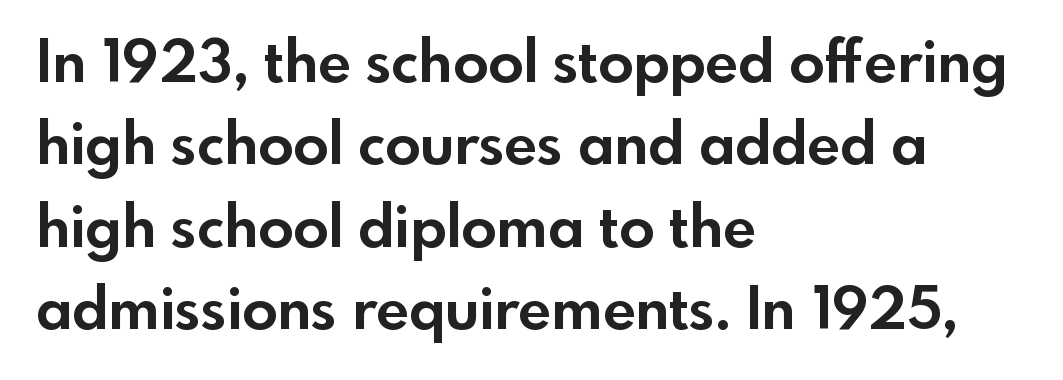
Q: Is the text bold? A: Yes.
Q: Is the text italic (slanted)? A: No, it is upright.
Q: Is the typeface a serif or a sans-serif typeface? A: Sans-serif.
Q: Is the text underlined? A: No.
Q: How is the paragraph aligned? A: Left-aligned.
Q: Is the spacing between letters normal or unusually wide? A: Normal.
Q: Is the spacing between lines tight, normal or loose? A: Normal.
Q: Width (condensed, normal, or wide)? A: Normal.
Q: x-height? A: Small.
Q: Monospaced? A: No.
